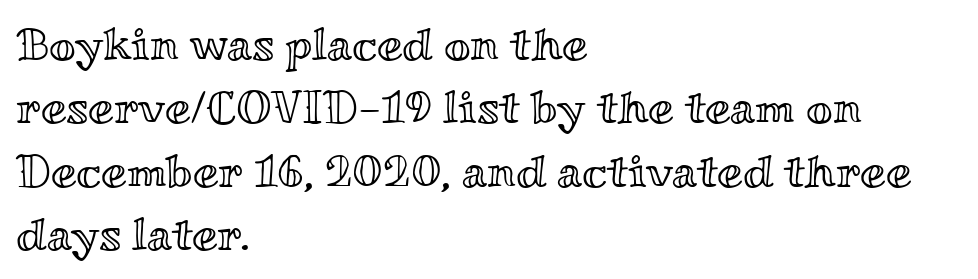
{"italic": "no", "width": "wide", "x_height": "small", "monospaced": "no", "underline": "no", "align": "left", "line_spacing": "normal", "line_spacing_ratio": 1.38, "letter_spacing": "normal", "letter_spacing_em": 0.0, "glyph_px": 46}
